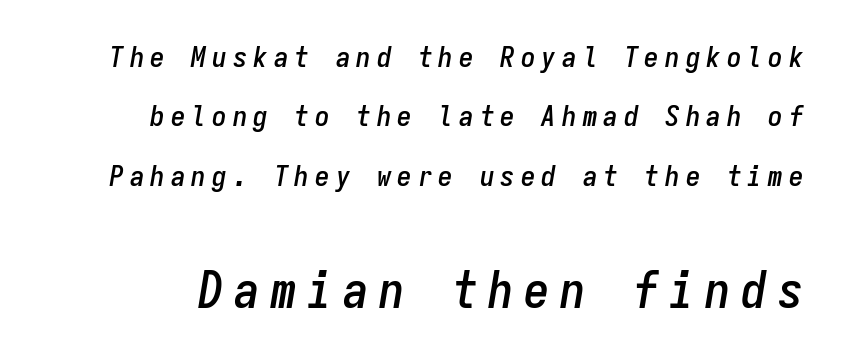
Vertical spacing — loose. This rendering features lettering with no underline. Block two is the big one; block one sits smaller above it. Posture: slanted. Do the characters align in a grid? Yes, the font is monospaced.
